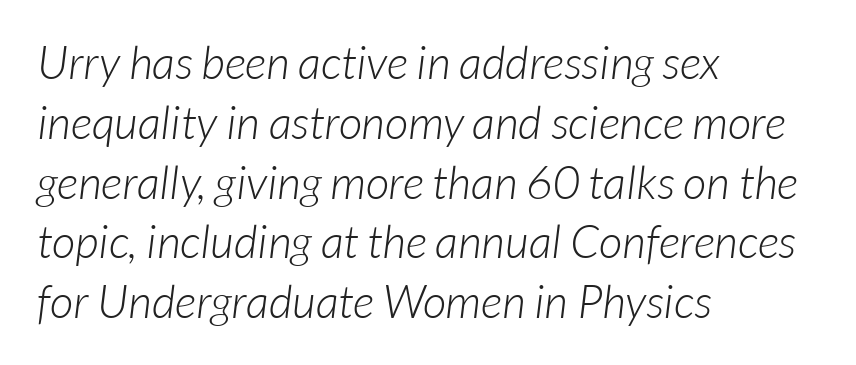
Q: Is the text bold? A: No.
Q: Is the typeface a serif or a sans-serif typeface? A: Sans-serif.
Q: Is the text underlined? A: No.
Q: How is the paragraph aligned? A: Left-aligned.
Q: Is the spacing between letters normal or unusually wide? A: Normal.
Q: Is the spacing between lines tight, normal or loose? A: Normal.
Q: Width (condensed, normal, or wide)? A: Normal.
Q: Stroke contrast? A: Low.
Q: x-height? A: Medium.
Q: Monospaced? A: No.
